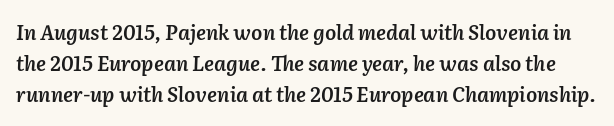
The line-height multiplier appears to be the usual default. Beneath every word, the page is bare. Heft: intermediate — a semibold. You can tell it's italic because the verticals aren't actually vertical. The letterforms sit shoulder to shoulder at normal distance.
